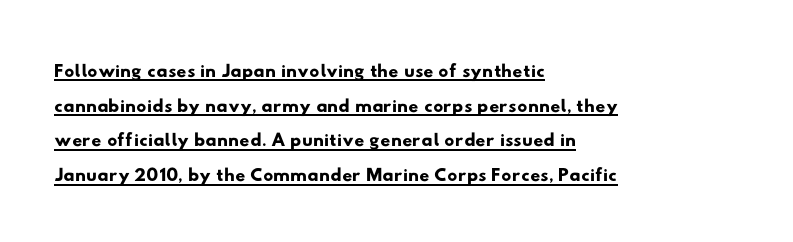
The image shows 28 px wide sans-serif type; set left-aligned, line spacing 1.24x, normal letter spacing, underlined; low stroke contrast and a small x-height.
